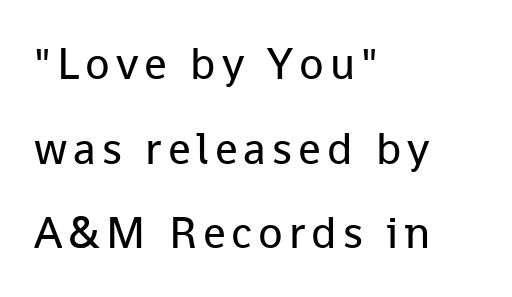
{"serif": "no", "italic": "no", "bold": "no", "weight": "regular", "width": "normal", "stroke_contrast": "low", "x_height": "medium", "monospaced": "no", "underline": "no", "align": "left", "line_spacing_ratio": 1.88, "glyph_px": 45}
